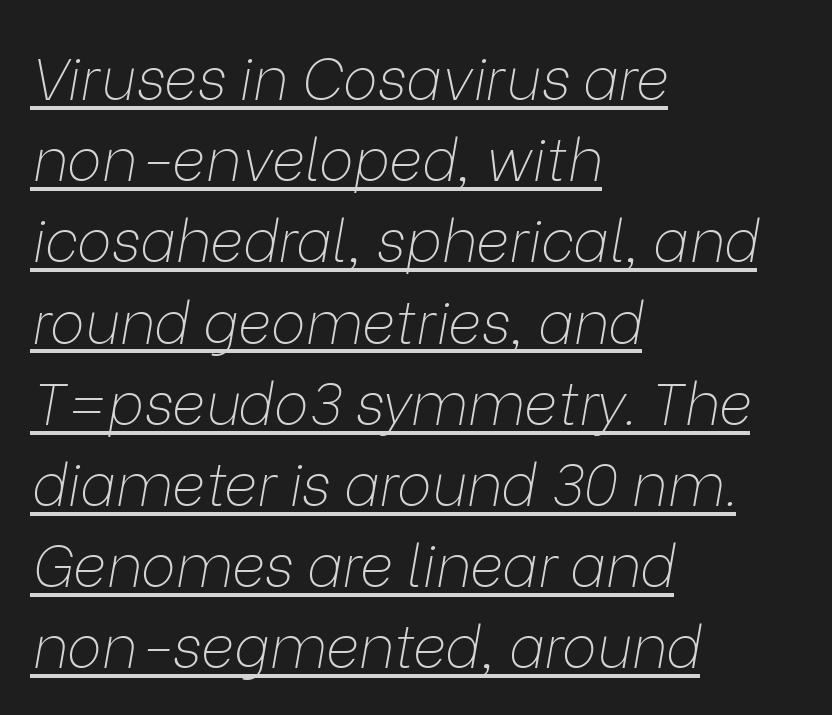
A rule runs beneath these lines of type. How are the letters spaced? Ordinarily, with no added tracking. The typography opts for an oblique posture over an upright one. In terms of leading, this rendering sits right in the middle.
